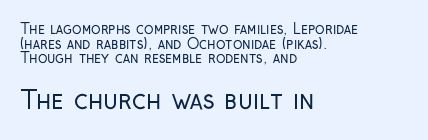
Unlike italic type, these characters show no tilt at all. Which of the two is more prominent by size? The second, at the bottom. Observe the ordinary spacing: letters are neighbours, not strangers. Descenders are the only things crossing below the line. One-word summary of the alignment: left. Weight class: somewhere from thin through regular.
